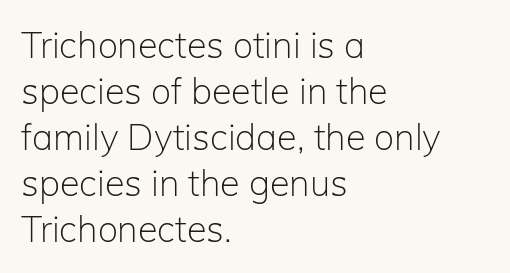
No word sits above an underline. Is there much room between lines? A standard amount, neither cramped nor airy. There is no visible air inserted between adjacent glyphs. Each letter's strokes conclude bluntly, with no projecting serifs. The setting favours the left margin, as ordinary paragraphs usually do. These lines were composed using upright roman letters.
